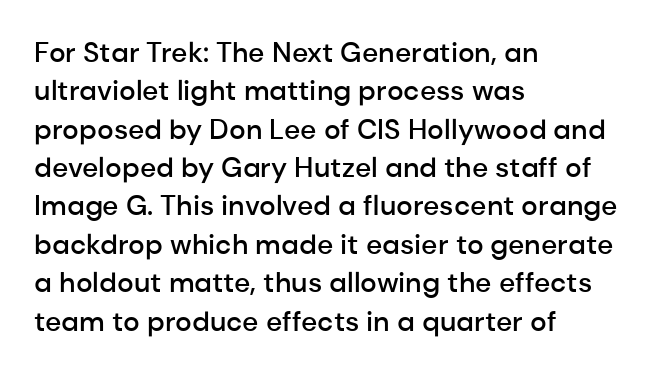
Q: Is the text bold? A: Semi-bold.
Q: Is the text italic (slanted)? A: No, it is upright.
Q: Is the typeface a serif or a sans-serif typeface? A: Sans-serif.
Q: Is the text underlined? A: No.
Q: How is the paragraph aligned? A: Left-aligned.
Q: Is the spacing between letters normal or unusually wide? A: Normal.
Q: Is the spacing between lines tight, normal or loose? A: Normal.
Q: Width (condensed, normal, or wide)? A: Normal.
Q: Stroke contrast? A: Low.
Q: x-height? A: Medium.
Q: Monospaced? A: No.
